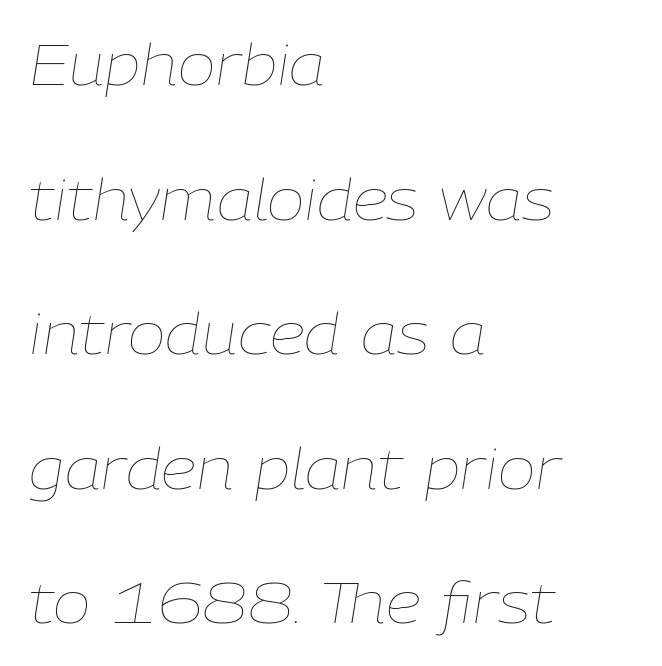
Q: Is the text bold? A: No.
Q: Is the text italic (slanted)? A: Yes, it leans right by about 9 degrees.
Q: Is the text underlined? A: No.
Q: How is the paragraph aligned? A: Left-aligned.
Q: Is the spacing between letters normal or unusually wide? A: Normal.
Q: Is the spacing between lines tight, normal or loose? A: Loose.
Q: Width (condensed, normal, or wide)? A: Normal.
Q: Stroke contrast? A: Low.
Q: x-height? A: Medium.
Q: Monospaced? A: No.
